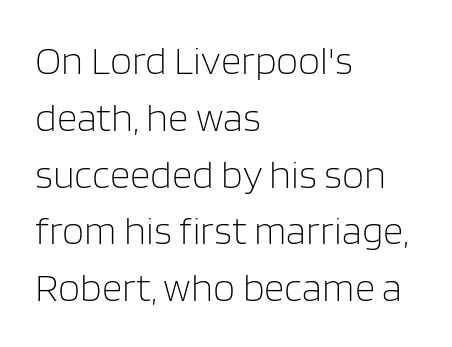
Q: Is the text bold? A: No.
Q: Is the text italic (slanted)? A: No, it is upright.
Q: Is the typeface a serif or a sans-serif typeface? A: Sans-serif.
Q: Is the text underlined? A: No.
Q: How is the paragraph aligned? A: Left-aligned.
Q: Is the spacing between letters normal or unusually wide? A: Normal.
Q: Is the spacing between lines tight, normal or loose? A: Normal.
Q: Width (condensed, normal, or wide)? A: Normal.
Q: Stroke contrast? A: Low.
Q: x-height? A: Large.
Q: Monospaced? A: No.
